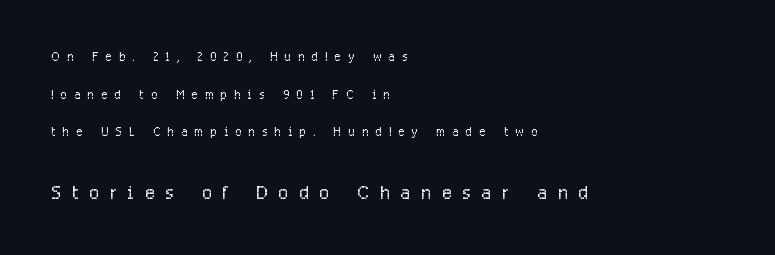
{"italic": "no", "bold": "no", "underline": "no", "align": "left", "line_spacing": "loose", "line_spacing_ratio": 2.21, "letter_spacing": "wide", "letter_spacing_em": 0.42, "larger_block": "second", "size_ratio": 1.53, "glyph_px": 26}
